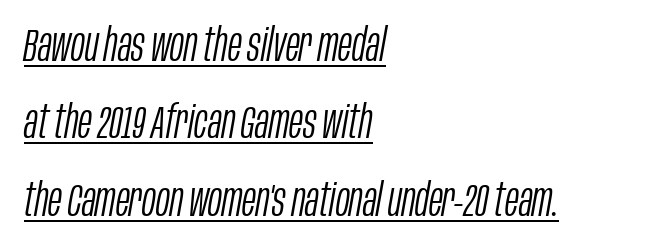
Q: Is the text bold? A: No.
Q: Is the text italic (slanted)? A: Yes, it leans right by about 10 degrees.
Q: Is the text underlined? A: Yes.
Q: How is the paragraph aligned? A: Left-aligned.
Q: Is the spacing between letters normal or unusually wide? A: Normal.
Q: Is the spacing between lines tight, normal or loose? A: Normal.
Q: Width (condensed, normal, or wide)? A: Condensed.
Q: Stroke contrast? A: Low.
Q: x-height? A: Large.
Q: Monospaced? A: No.
